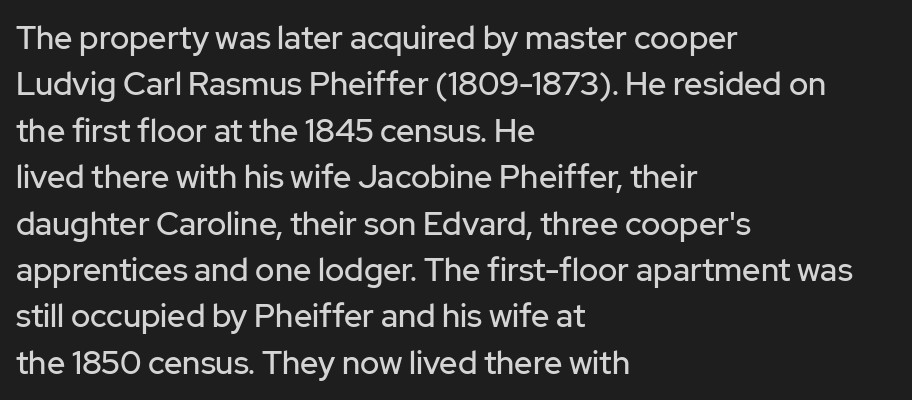
Q: Is the text italic (slanted)? A: No, it is upright.
Q: Is the typeface a serif or a sans-serif typeface? A: Sans-serif.
Q: Is the text underlined? A: No.
Q: How is the paragraph aligned? A: Left-aligned.
Q: Is the spacing between letters normal or unusually wide? A: Normal.
Q: Is the spacing between lines tight, normal or loose? A: Normal.
Q: Width (condensed, normal, or wide)? A: Normal.
Q: Stroke contrast? A: Low.
Q: x-height? A: Medium.
Q: Monospaced? A: No.
